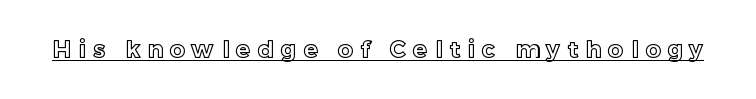
{"italic": "no", "underline": "yes", "letter_spacing": "wide", "letter_spacing_em": 0.33, "glyph_px": 23}
